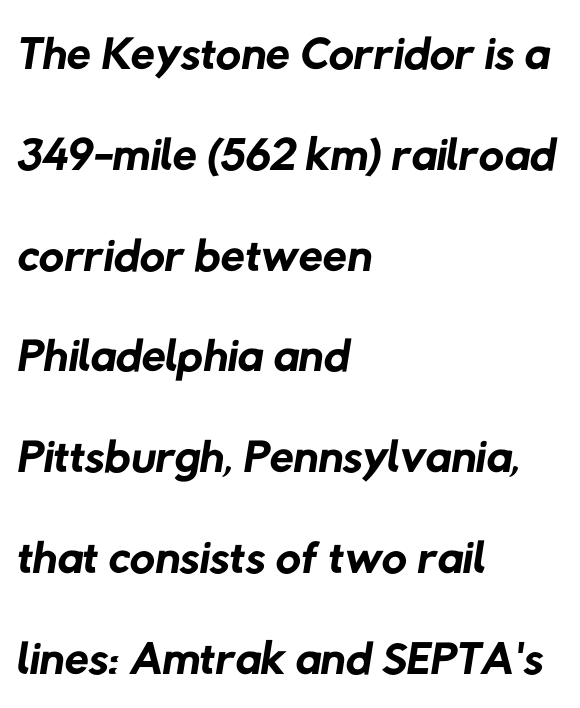
{"serif": "no", "bold": "no", "weight": "regular", "width": "normal", "stroke_contrast": "low", "x_height": "medium", "monospaced": "no", "underline": "no", "align": "left", "line_spacing": "normal", "line_spacing_ratio": 1.44, "letter_spacing": "normal", "letter_spacing_em": 0.0, "glyph_px": 70}
